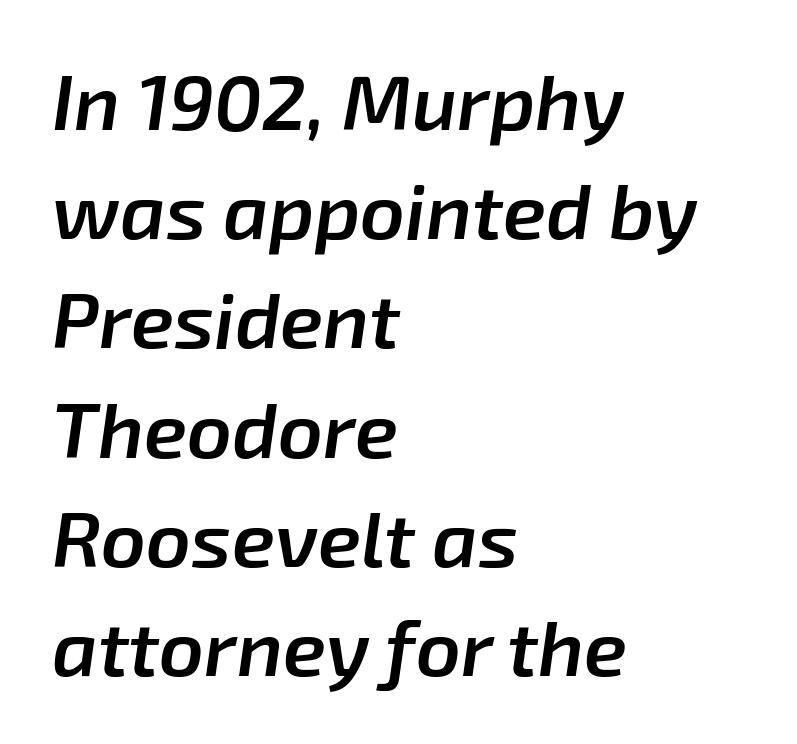
The image shows 78 px semibold type, italic (leaning right); set left-aligned, normal line spacing (1.4x), normal letter spacing, not underlined; low stroke contrast and a medium x-height.
